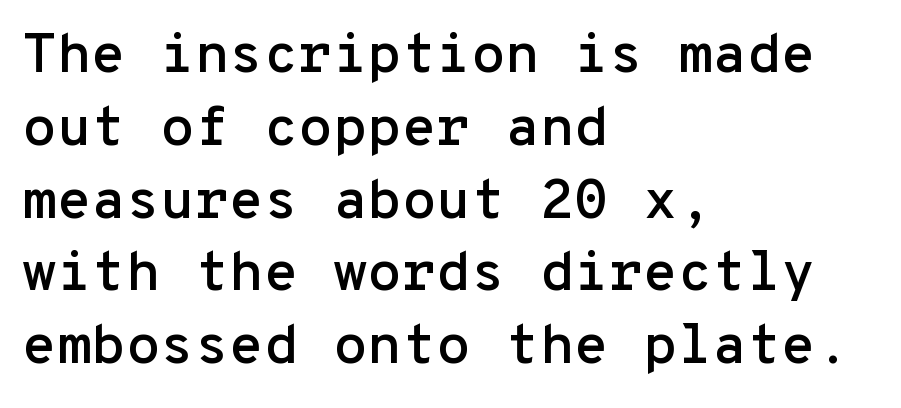
{"serif": "no", "italic": "no", "width": "normal", "stroke_contrast": "low", "x_height": "medium", "monospaced": "yes", "underline": "no", "align": "left", "line_spacing": "normal", "line_spacing_ratio": 1.3, "letter_spacing": "normal", "letter_spacing_em": 0.0, "glyph_px": 56}
